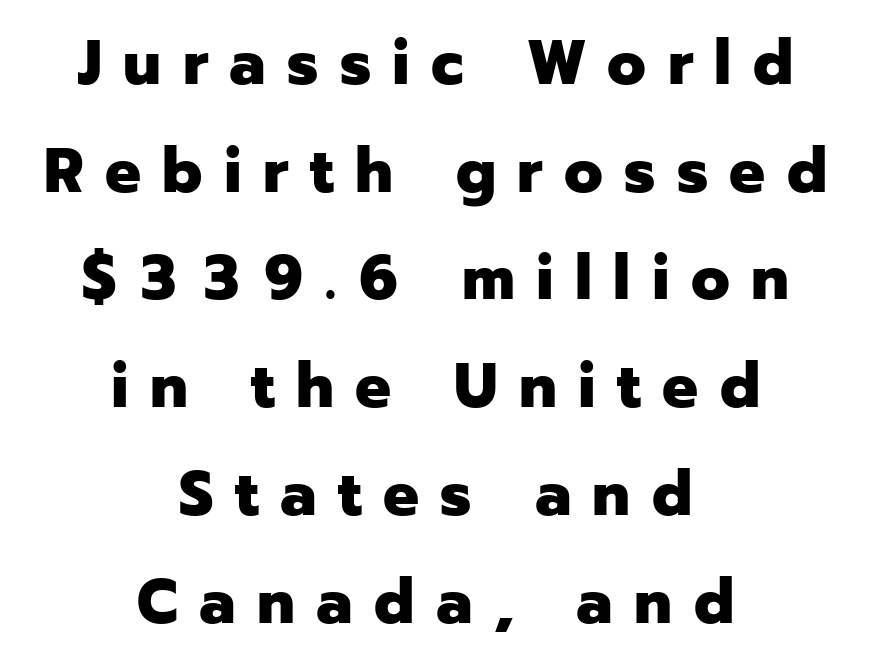
The image shows 63 px heavy sans-serif type, upright; set centered, line spacing 1.71x, unusually wide letter spacing (+0.34 em), not underlined; low stroke contrast and a medium x-height.
